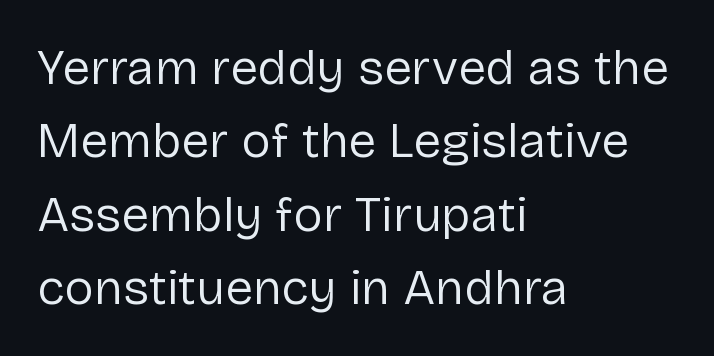
The image shows 50 px regular-weight sans-serif type, upright; set left-aligned, normal line spacing (1.47x), normal letter spacing, not underlined; low stroke contrast and a medium x-height.
